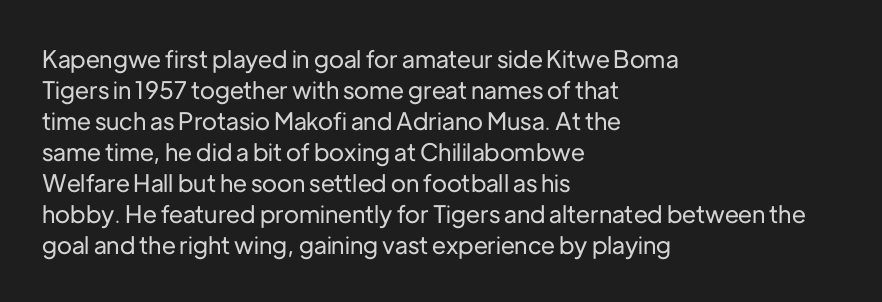
The image shows 24 px text type, upright; set left-aligned, normal line spacing (1.29x), normal letter spacing, not underlined.
